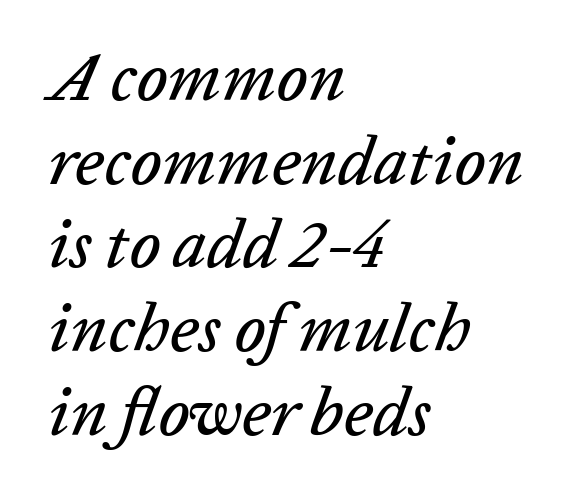
This sample uses an oblique cut, with every glyph tilted off the vertical. Note the varied advance widths — an 'i' is clearly narrower than an 'm'. Between one letter and the next there's only the usual sliver of space. This rendering features lettering with no underline.
